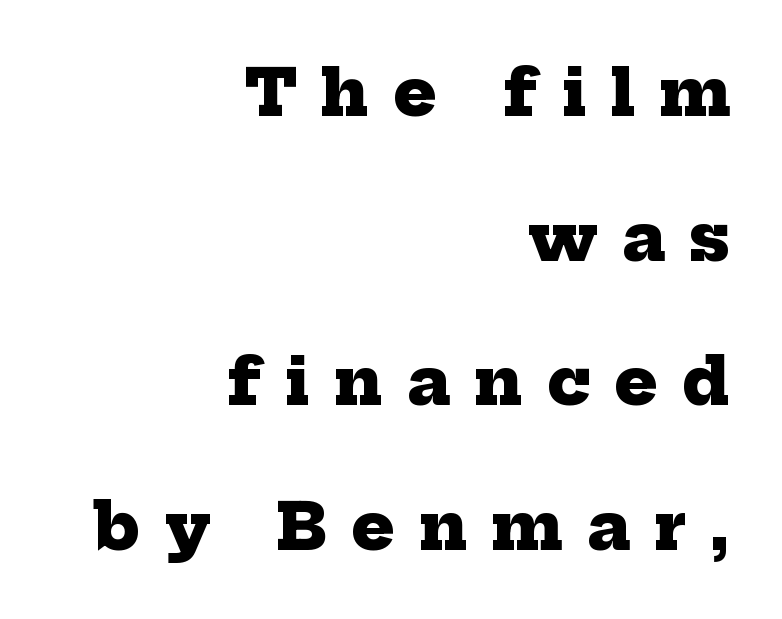
{"serif": "yes", "bold": "yes", "weight": "heavy", "width": "normal", "stroke_contrast": "low", "x_height": "medium", "monospaced": "no", "underline": "no", "align": "right", "line_spacing": "loose", "line_spacing_ratio": 2.26, "letter_spacing": "wide", "letter_spacing_em": 0.38, "glyph_px": 64}
